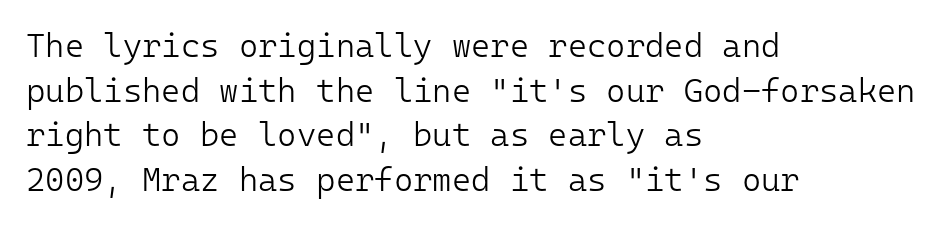
{"serif": "no", "italic": "no", "bold": "no", "weight": "light", "width": "normal", "stroke_contrast": "low", "x_height": "medium", "monospaced": "yes", "underline": "no", "align": "left", "line_spacing": "normal", "line_spacing_ratio": 1.35, "letter_spacing": "normal", "letter_spacing_em": 0.0, "glyph_px": 33}
